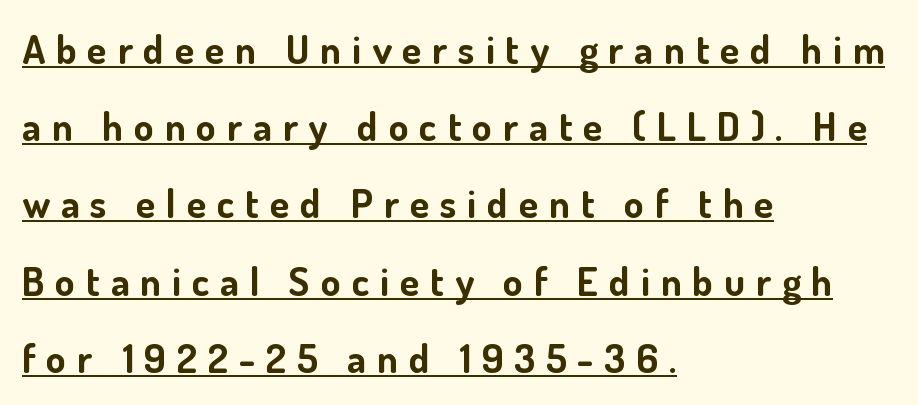
The image shows 40 px bold sans-serif type, upright; set left-aligned, loose line spacing (1.93x), unusually wide letter spacing (+0.27 em), underlined; low stroke contrast and a small x-height.
